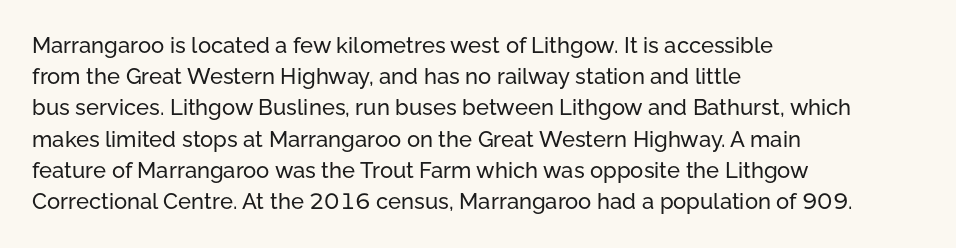
{"italic": "no", "underline": "no", "align": "left", "line_spacing": "normal", "line_spacing_ratio": 1.42, "letter_spacing": "normal", "letter_spacing_em": 0.0, "glyph_px": 22}
